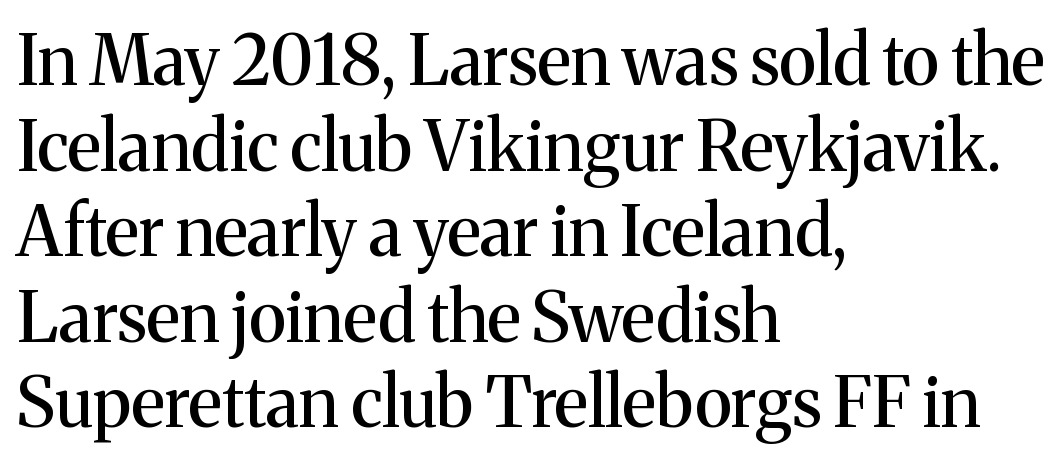
You can tell it's not italic because the verticals are truly vertical. Serifs: yes, visible at the terminals of the letterforms. Here the glyphs are tracked normally, forming tight word shapes. Think of a printed novel: that variable character pitch is what you see here. The paragraph shown leans on its left margin. Unmarked baselines from the first word to the last.
